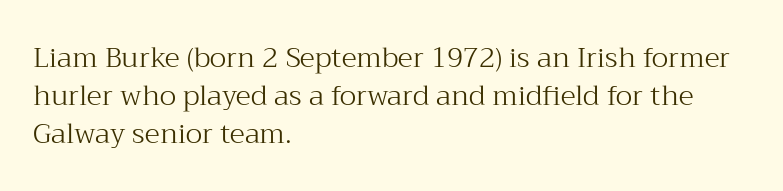
You could call the tracking neutral — neither tight nor loose. Yep, those are serifs on the letters. On a weight scale, this lands at 450 or below. Ordinary non-slanted type is in use. Quick note: interline space is typical.
